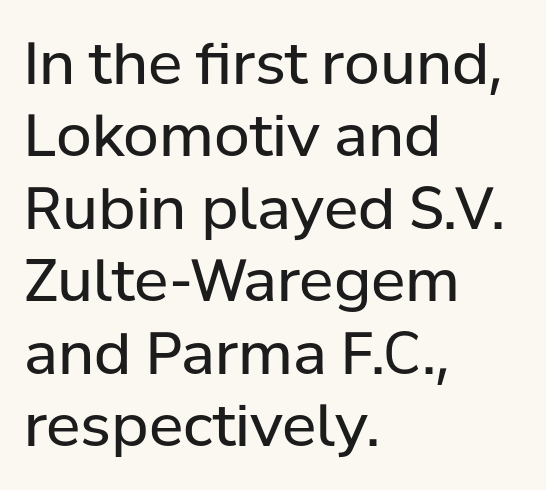
{"serif": "no", "italic": "no", "bold": "no", "weight": "regular", "width": "normal", "stroke_contrast": "low", "x_height": "medium", "monospaced": "no", "underline": "no", "align": "left", "line_spacing": "normal", "line_spacing_ratio": 1.25, "letter_spacing": "normal", "letter_spacing_em": 0.0, "glyph_px": 58}
